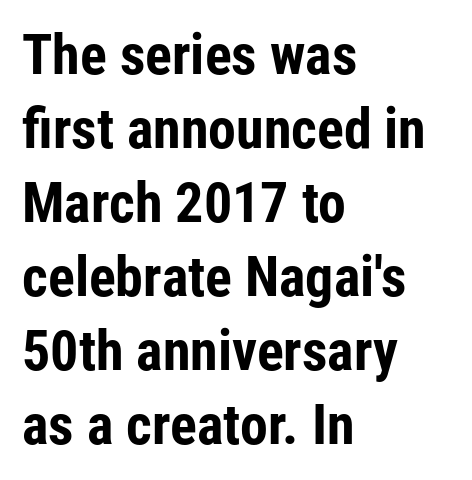
{"serif": "no", "italic": "no", "bold": "yes", "weight": "bold", "width": "condensed", "stroke_contrast": "low", "x_height": "medium", "monospaced": "no", "underline": "no", "align": "left", "line_spacing": "normal", "line_spacing_ratio": 1.32, "letter_spacing": "normal", "letter_spacing_em": 0.0, "glyph_px": 56}
